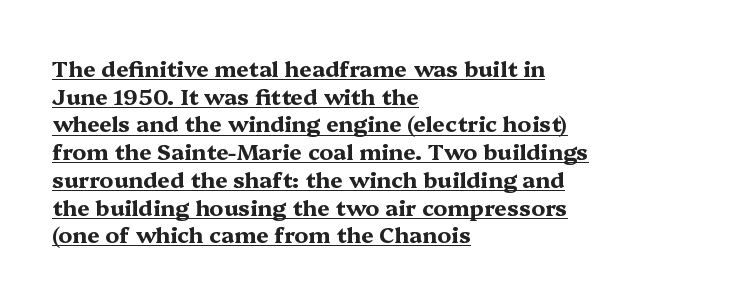
Q: Is the text bold? A: Yes.
Q: Is the text italic (slanted)? A: No, it is upright.
Q: Is the text underlined? A: Yes.
Q: How is the paragraph aligned? A: Left-aligned.
Q: Is the spacing between letters normal or unusually wide? A: Normal.
Q: Is the spacing between lines tight, normal or loose? A: Normal.
